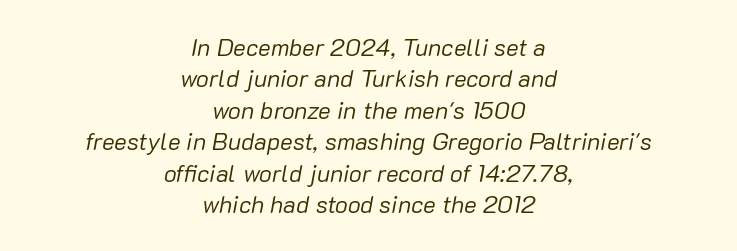
The image shows 24 px text type, italic (leaning right); set centered, normal line spacing (1.31x), normal letter spacing, not underlined.
